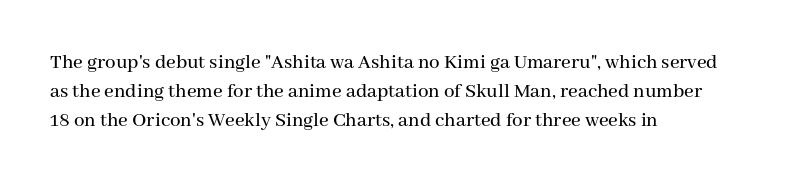
The compositor pushed each line to the left boundary. The strip under each line holds only bare page. When letters stand straight like this, we call the style roman or upright. Letter spacing: default. In terms of leading, this rendering sits right in the middle.
